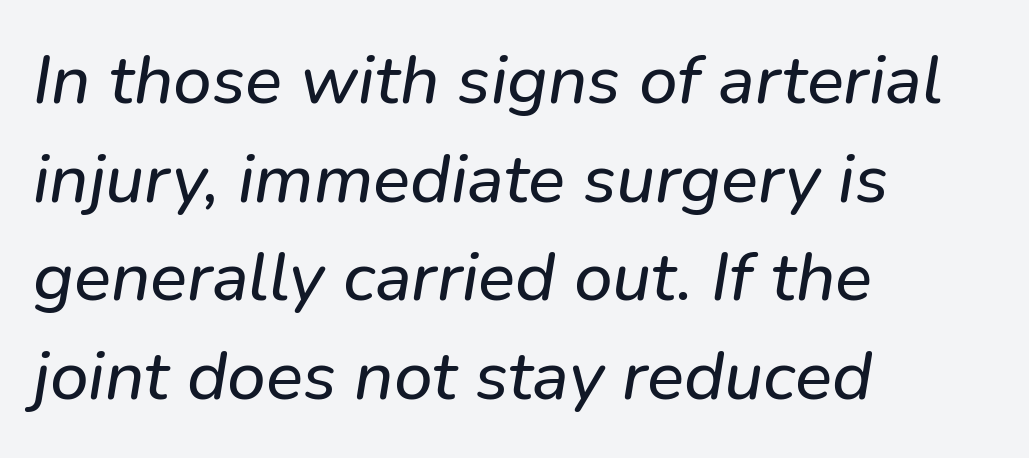
Leading matches the norm, producing a regular column. If you drew a ruler down the left edge, every line would touch it. The letters sit at their default tracking, neither squeezed nor spread. Descenders are the only things crossing below the line. Typographically, this falls in the sans-serif category. You could not count columns in this text — the font is proportionally spaced.
